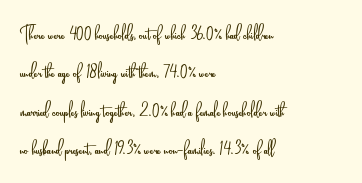
The string is rendered with underlining switched off. Tracking value appears to be zero — textbook default spacing. The lines in this sample share a left origin and differ only in where they stop. Vertical spacing — default.
